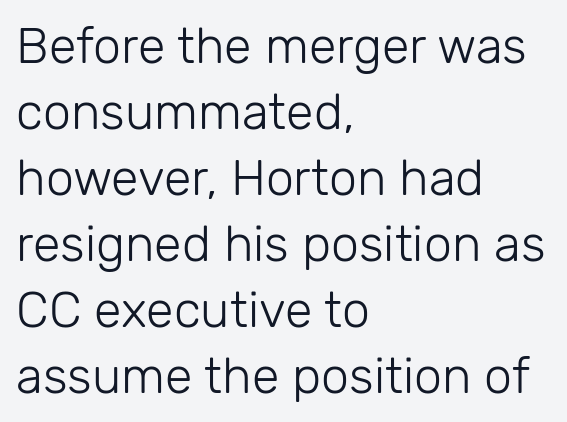
The image shows 50 px light sans-serif type, upright; set left-aligned, normal line spacing (1.32x), normal letter spacing, not underlined; low stroke contrast and a medium x-height.
